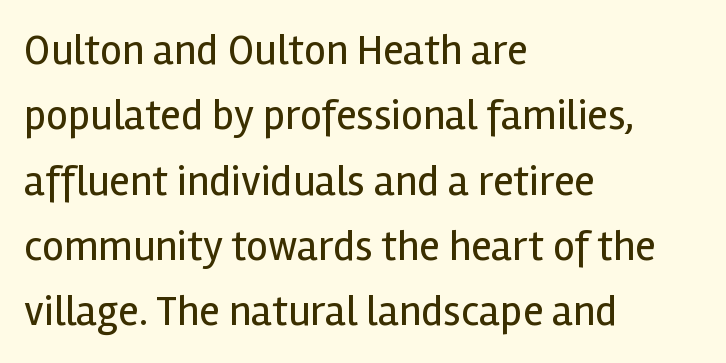
Upright lettering throughout. Do the characters align in a grid? No, the font is proportional. The lines in this sample share a left origin and differ only in where they stop. This rendering leaves character spacing at its baseline value. What kind of face is this? One without serifs — a sans.
